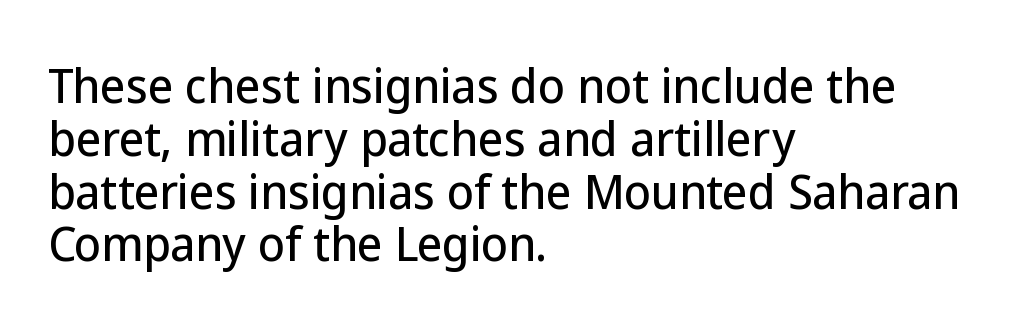
The image shows 44 px sans-serif type, upright; set left-aligned, line spacing 1.2x, normal letter spacing, not underlined; low stroke contrast and a medium x-height.
